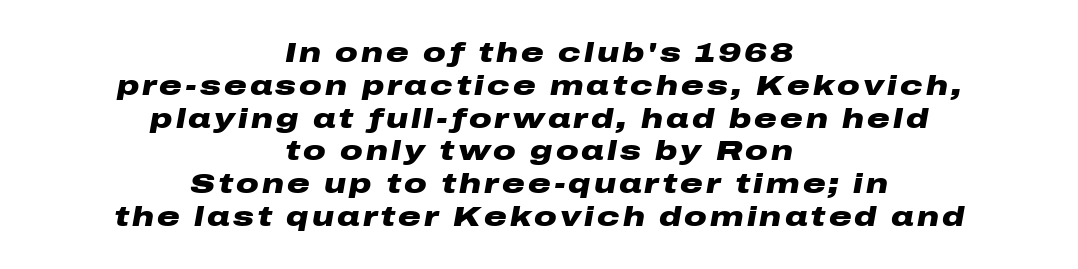
Q: Is the text bold? A: Yes.
Q: Is the text italic (slanted)? A: Yes, it leans right by about 10 degrees.
Q: Is the text underlined? A: No.
Q: How is the paragraph aligned? A: Centered.
Q: Width (condensed, normal, or wide)? A: Wide.
Q: Stroke contrast? A: Low.
Q: x-height? A: Medium.
Q: Monospaced? A: No.
